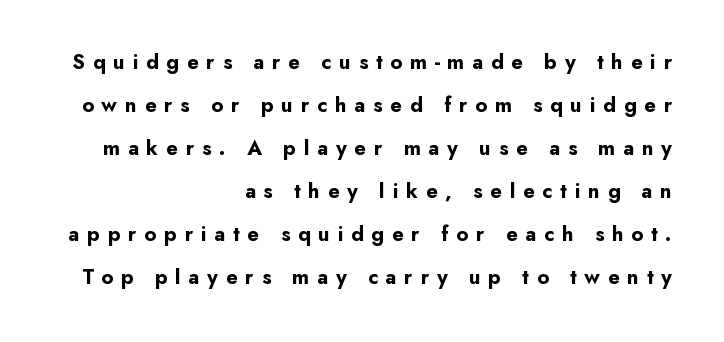
The image shows 21 px bold type, upright; set right-aligned, loose line spacing (2.05x), unusually wide letter spacing (+0.37 em), not underlined.
